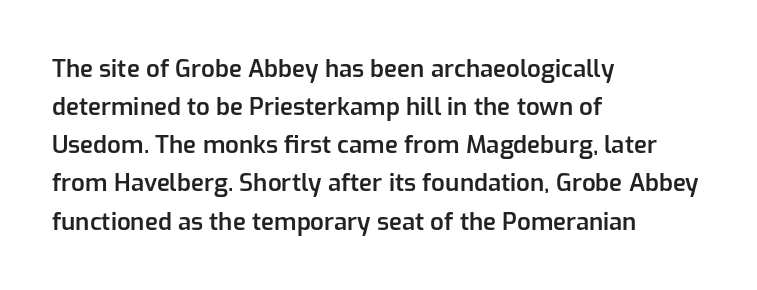
The image shows 24 px text type, upright; set left-aligned, normal line spacing (1.59x), normal letter spacing, not underlined.
